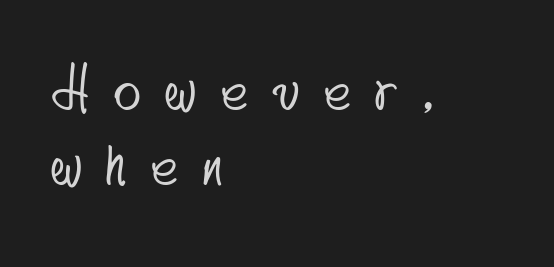
{"serif": "no", "width": "condensed", "stroke_contrast": "low", "x_height": "small", "monospaced": "no", "underline": "no", "align": "left", "line_spacing": "normal", "line_spacing_ratio": 1.31, "letter_spacing": "wide", "letter_spacing_em": 0.44, "glyph_px": 57}
